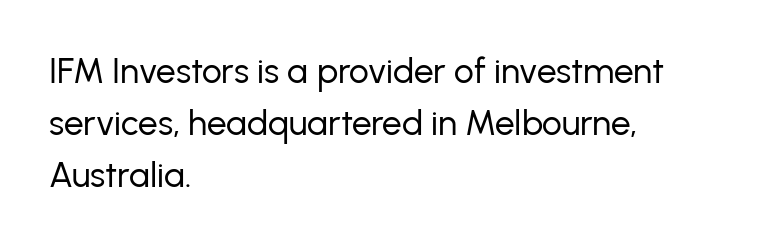
Q: Is the text bold? A: No.
Q: Is the text italic (slanted)? A: No, it is upright.
Q: Is the typeface a serif or a sans-serif typeface? A: Sans-serif.
Q: Is the text underlined? A: No.
Q: How is the paragraph aligned? A: Left-aligned.
Q: Is the spacing between letters normal or unusually wide? A: Normal.
Q: Is the spacing between lines tight, normal or loose? A: Normal.
Q: Width (condensed, normal, or wide)? A: Normal.
Q: Stroke contrast? A: Low.
Q: x-height? A: Medium.
Q: Monospaced? A: No.
